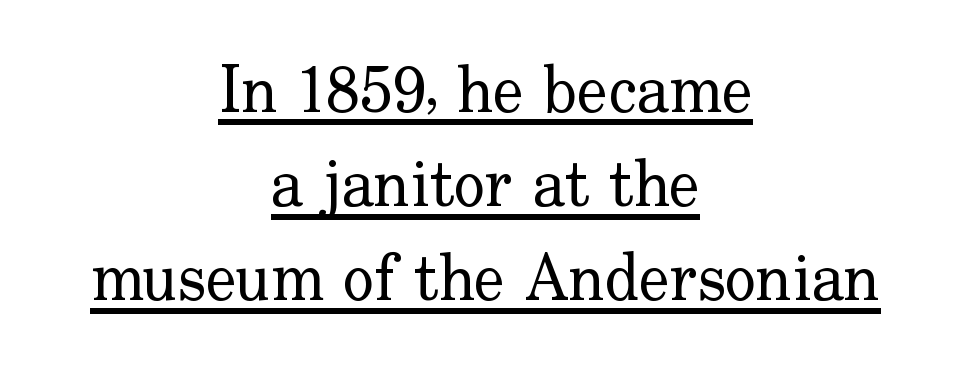
{"serif": "yes", "italic": "no", "bold": "no", "weight": "regular", "width": "normal", "stroke_contrast": "low", "x_height": "small", "monospaced": "no", "underline": "yes", "align": "center", "line_spacing": "normal", "line_spacing_ratio": 1.45, "letter_spacing": "normal", "letter_spacing_em": 0.0, "glyph_px": 65}
